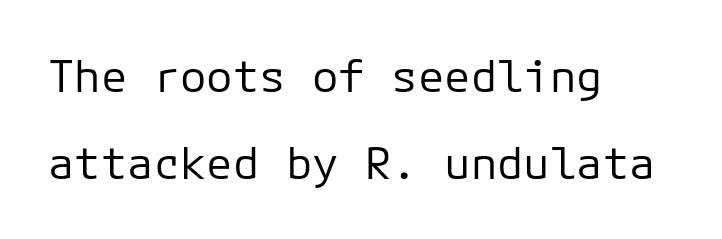
The image shows 44 px regular-weight sans-serif type, upright; set left-aligned, loose line spacing (1.98x), normal letter spacing, not underlined; low stroke contrast and a medium x-height.
